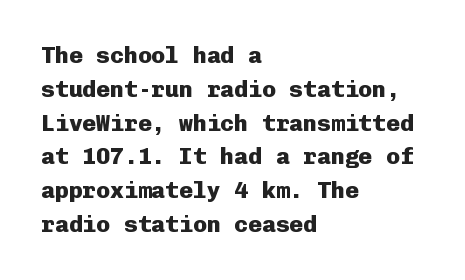
Q: Is the text bold? A: Yes.
Q: Is the text italic (slanted)? A: No, it is upright.
Q: Is the text underlined? A: No.
Q: How is the paragraph aligned? A: Left-aligned.
Q: Is the spacing between letters normal or unusually wide? A: Normal.
Q: Is the spacing between lines tight, normal or loose? A: Normal.
